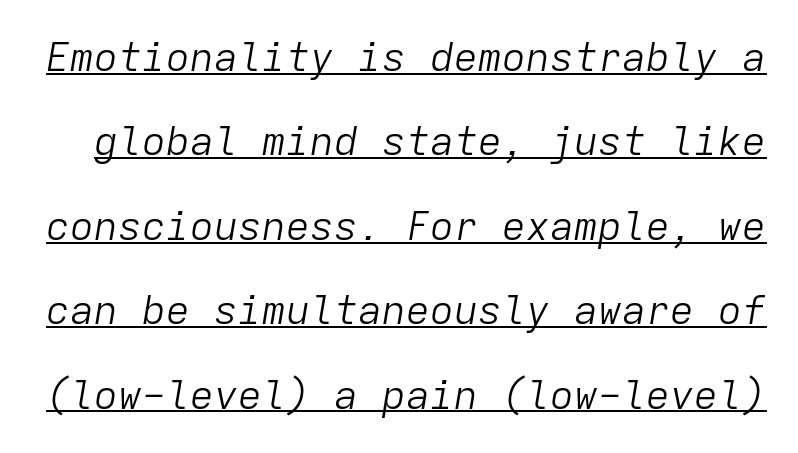
{"italic": "yes", "lean": "right", "slant_degrees": 9, "bold": "no", "weight": "light", "width": "normal", "stroke_contrast": "low", "x_height": "medium", "monospaced": "yes", "underline": "yes", "line_spacing": "loose", "line_spacing_ratio": 2.11, "letter_spacing": "normal", "letter_spacing_em": 0.0, "glyph_px": 40}
